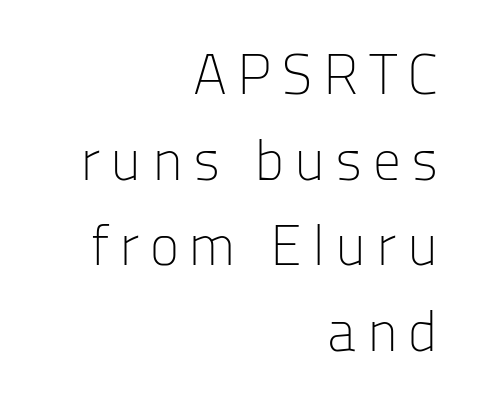
{"serif": "no", "italic": "no", "bold": "no", "weight": "light", "width": "normal", "stroke_contrast": "low", "x_height": "medium", "monospaced": "no", "underline": "no", "align": "right", "line_spacing": "normal", "line_spacing_ratio": 1.53, "glyph_px": 56}
